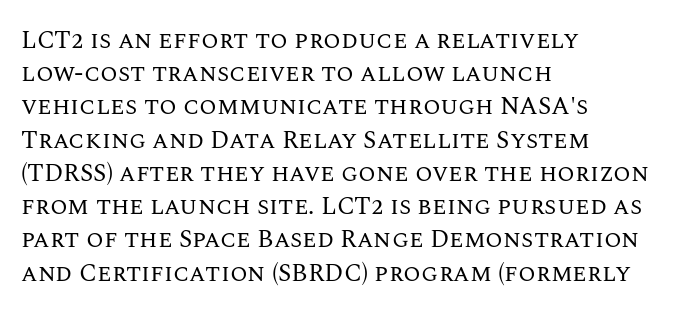
{"italic": "no", "bold": "no", "underline": "no", "align": "left", "line_spacing": "normal", "line_spacing_ratio": 1.33, "letter_spacing": "normal", "letter_spacing_em": 0.0, "glyph_px": 25}
